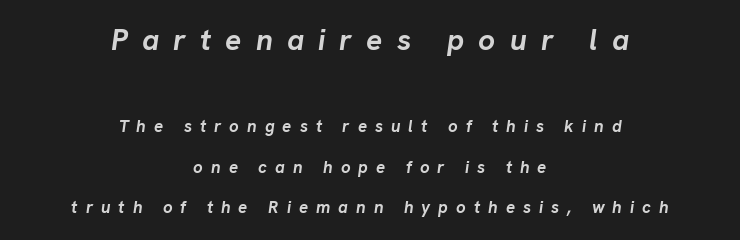
The image shows 30 px semibold type, italic (leaning right); set centered, loose line spacing (2.38x), unusually wide letter spacing (+0.47 em), not underlined; the first (top) block is 1.76x larger; low stroke contrast and a medium x-height.
